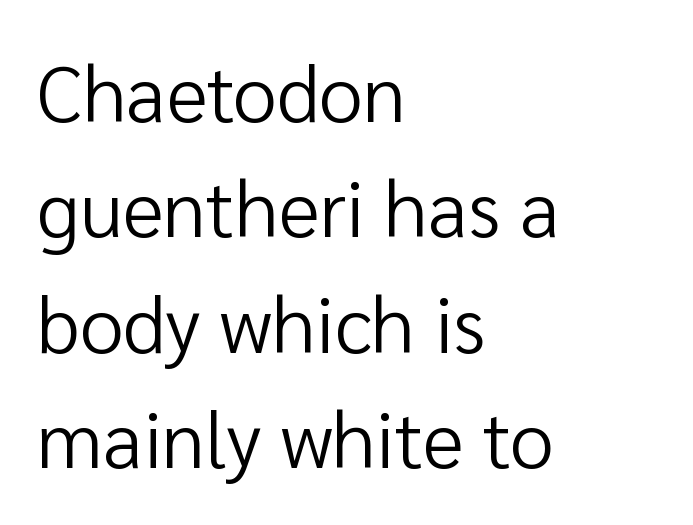
Q: Is the text bold? A: No.
Q: Is the text italic (slanted)? A: No, it is upright.
Q: Is the typeface a serif or a sans-serif typeface? A: Sans-serif.
Q: Is the text underlined? A: No.
Q: How is the paragraph aligned? A: Left-aligned.
Q: Is the spacing between letters normal or unusually wide? A: Normal.
Q: Is the spacing between lines tight, normal or loose? A: Normal.
Q: Width (condensed, normal, or wide)? A: Normal.
Q: Stroke contrast? A: Low.
Q: x-height? A: Medium.
Q: Monospaced? A: No.
